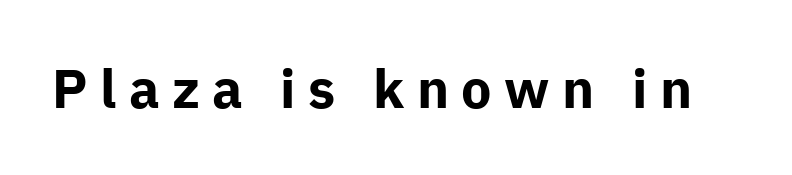
Q: Is the text bold? A: Yes.
Q: Is the text italic (slanted)? A: No, it is upright.
Q: Is the typeface a serif or a sans-serif typeface? A: Sans-serif.
Q: Is the text underlined? A: No.
Q: Is the spacing between letters normal or unusually wide? A: Unusually wide.
Q: Width (condensed, normal, or wide)? A: Normal.
Q: Stroke contrast? A: Low.
Q: x-height? A: Medium.
Q: Monospaced? A: No.
